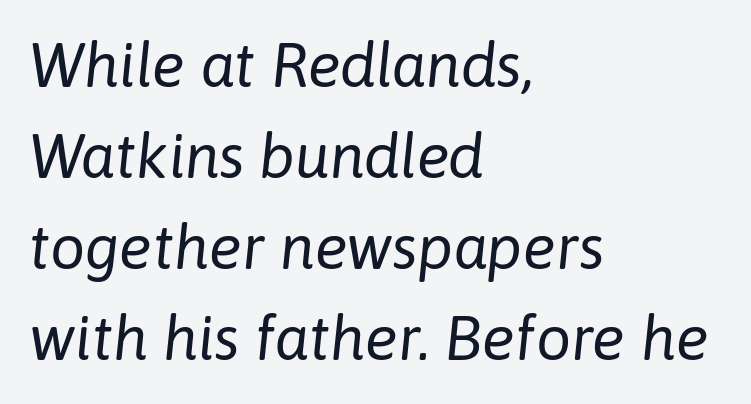
{"italic": "yes", "lean": "right", "slant_degrees": 6, "bold": "no", "weight": "regular", "width": "normal", "stroke_contrast": "low", "x_height": "medium", "monospaced": "no", "underline": "no", "align": "left", "line_spacing": "normal", "line_spacing_ratio": 1.47, "letter_spacing": "normal", "letter_spacing_em": 0.0, "glyph_px": 62}
